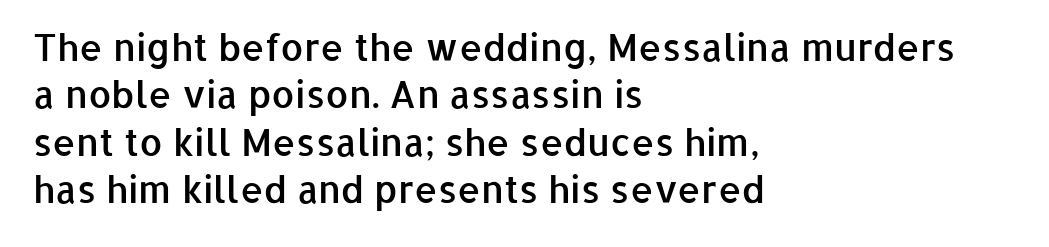
The image shows 37 px semibold sans-serif type, upright; set left-aligned, normal line spacing (1.28x), normal letter spacing, not underlined; low stroke contrast and a medium x-height.
